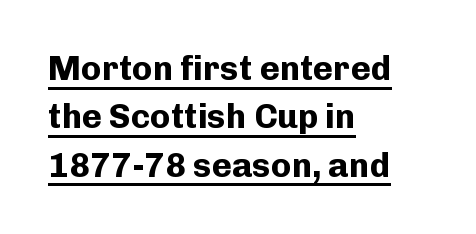
The image shows 34 px bold sans-serif type, upright; set left-aligned, normal line spacing (1.42x), normal letter spacing, underlined; low stroke contrast and a medium x-height.
